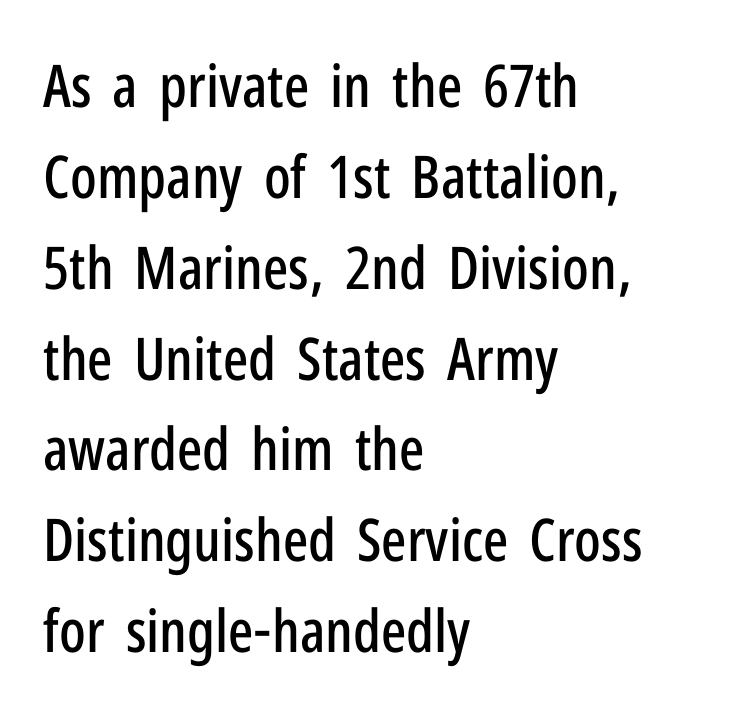
{"serif": "no", "italic": "no", "width": "condensed", "stroke_contrast": "low", "x_height": "medium", "monospaced": "no", "underline": "no", "align": "left", "line_spacing": "normal", "line_spacing_ratio": 1.54, "letter_spacing": "normal", "letter_spacing_em": 0.0, "glyph_px": 59}
